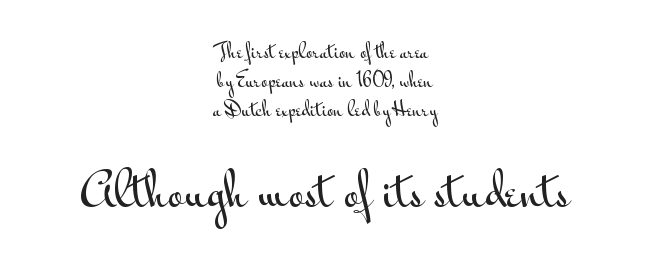
Q: Is the typeface a serif or a sans-serif typeface? A: Sans-serif.
Q: Is the text underlined? A: No.
Q: How is the paragraph aligned? A: Centered.
Q: Is the spacing between letters normal or unusually wide? A: Normal.
Q: Is the spacing between lines tight, normal or loose? A: Normal.
Q: Which block of text is set in a larger size, the first (top) or the second (bottom)? A: The second (bottom) one.
Q: Width (condensed, normal, or wide)? A: Wide.
Q: Stroke contrast? A: Medium.
Q: x-height? A: Small.
Q: Monospaced? A: No.
